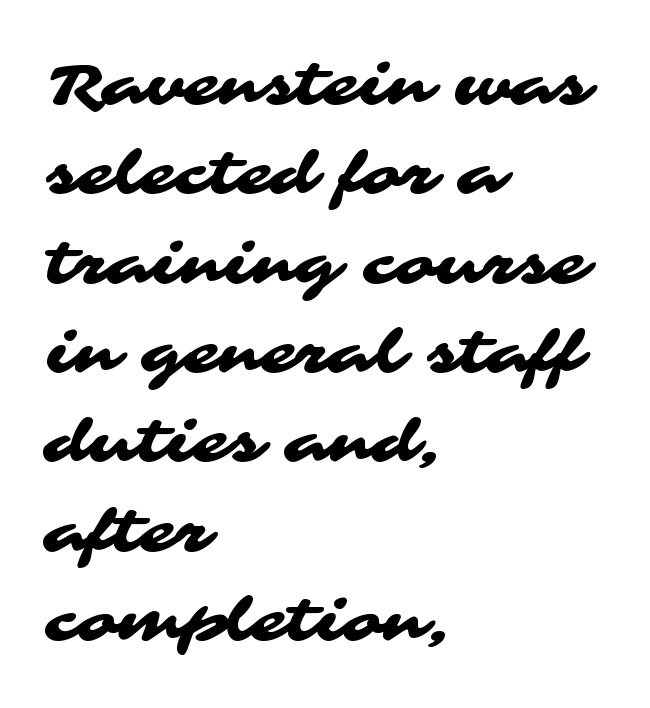
The glyphs in this specimen are sans serif. The passage shown stacks its lines at a standard gap. This rendering uses left alignment, leaving the right contour irregular. These lines are rendered in a variable-pitch font.
